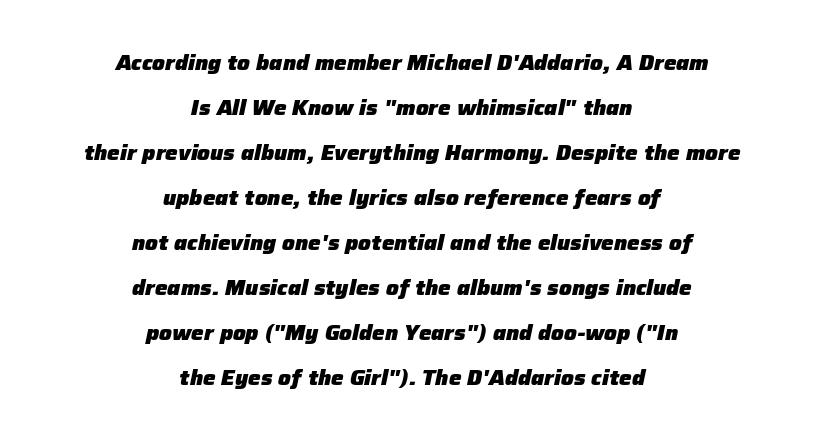
The image shows 21 px bold type, italic (leaning right); set centered, loose line spacing (2.14x), normal letter spacing, not underlined.
